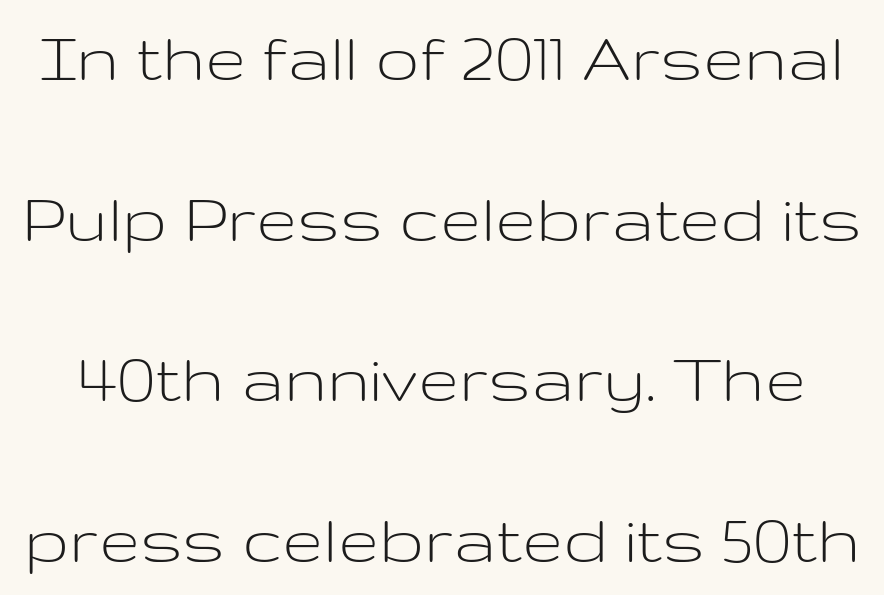
The image shows 74 px light, wide sans-serif type, upright; set loose line spacing (2.17x), normal letter spacing, not underlined; low stroke contrast and a medium x-height.
